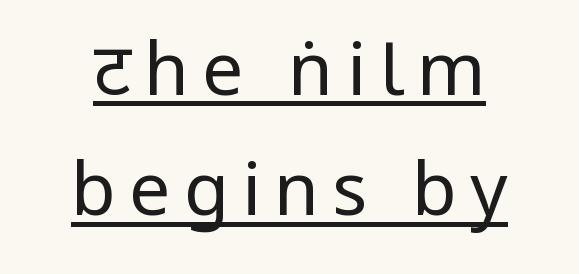
{"serif": "no", "italic": "no", "bold": "no", "weight": "regular", "width": "condensed", "stroke_contrast": "low", "x_height": "large", "monospaced": "no", "underline": "yes", "align": "center", "line_spacing": "normal", "line_spacing_ratio": 1.65, "glyph_px": 73}
